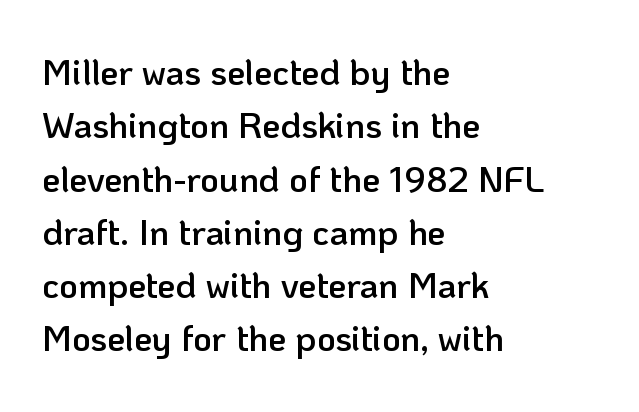
{"serif": "no", "italic": "no", "bold": "semi", "weight": "semibold", "width": "normal", "stroke_contrast": "low", "x_height": "medium", "monospaced": "no", "underline": "no", "align": "left", "line_spacing": "normal", "line_spacing_ratio": 1.48, "letter_spacing": "normal", "letter_spacing_em": 0.0, "glyph_px": 36}
